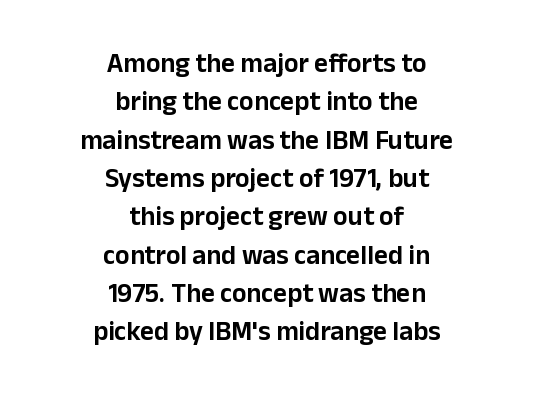
Q: Is the text italic (slanted)? A: No, it is upright.
Q: Is the text underlined? A: No.
Q: How is the paragraph aligned? A: Centered.
Q: Is the spacing between letters normal or unusually wide? A: Normal.
Q: Is the spacing between lines tight, normal or loose? A: Normal.
